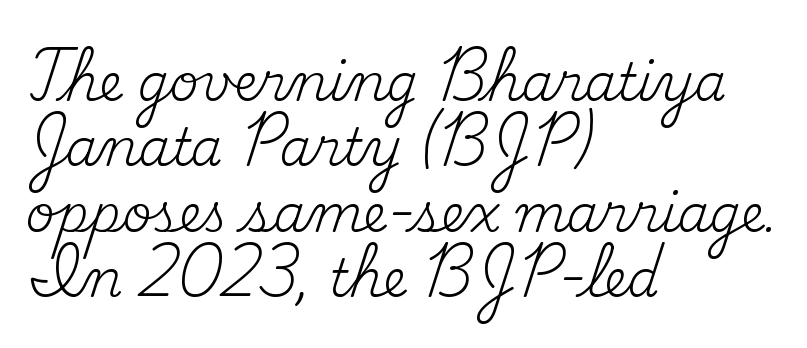
{"serif": "yes", "bold": "no", "weight": "regular", "width": "normal", "stroke_contrast": "medium", "x_height": "small", "monospaced": "no", "underline": "no", "align": "left", "line_spacing": "normal", "line_spacing_ratio": 1.28, "letter_spacing": "normal", "letter_spacing_em": 0.0, "glyph_px": 51}
